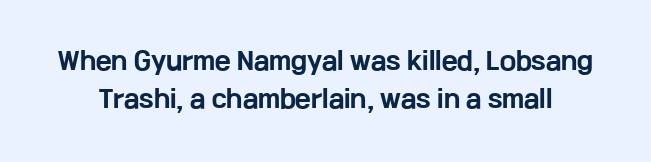
Here the glyphs are tracked normally, forming tight word shapes. The string is rendered with underlining switched off. The font is running at its bold setting. If you measured baseline to baseline, you'd find a middling distance.
